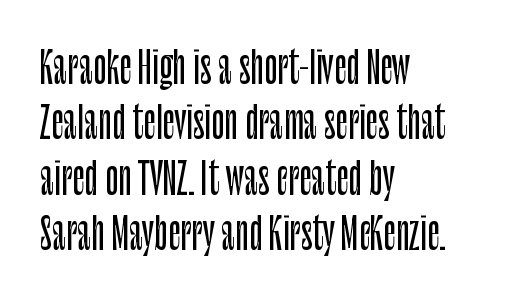
{"serif": "no", "italic": "no", "width": "condensed", "stroke_contrast": "low", "x_height": "large", "monospaced": "no", "underline": "no", "align": "left", "line_spacing": "normal", "line_spacing_ratio": 1.29, "letter_spacing": "normal", "letter_spacing_em": 0.0, "glyph_px": 43}
